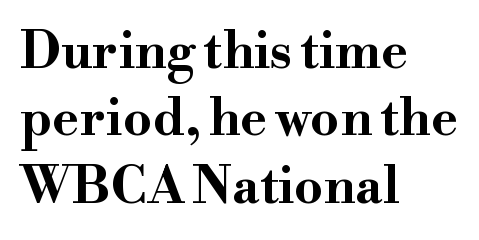
The face used here is rendered with its standard letterfit. Honestly, the row spacing looks completely unremarkable. I'd call this a serif setting — the letters wear small feet. The passage shown is not underscored anywhere. Posture: upright roman.
